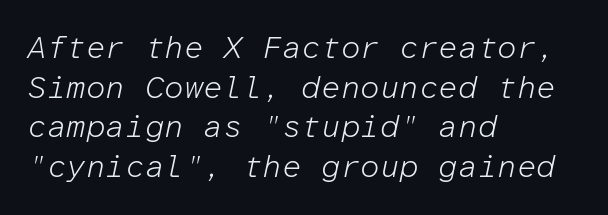
The image shows 31 px light type, italic (leaning right), monospaced; set left-aligned, normal line spacing (1.28x), normal letter spacing, not underlined; low stroke contrast and a medium x-height.
